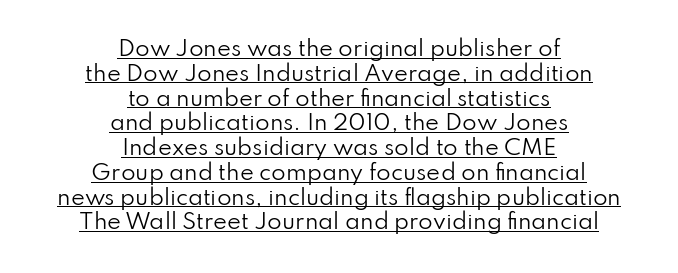
No chunkiness to these letters — they're not bold. Underlining? Definitely there. Tracking here is standard; glyphs follow each other at the usual distance. The letters stand upright; this is a roman face. The lines in this sample share a center point and differ in where they start and stop.
